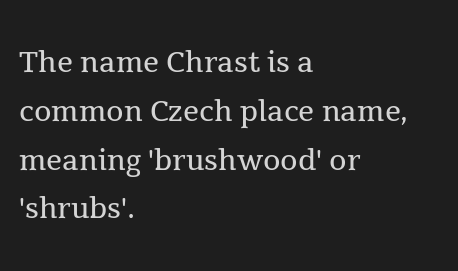
Q: Is the text bold? A: No.
Q: Is the text italic (slanted)? A: No, it is upright.
Q: Is the typeface a serif or a sans-serif typeface? A: Serif.
Q: Is the text underlined? A: No.
Q: How is the paragraph aligned? A: Left-aligned.
Q: Is the spacing between letters normal or unusually wide? A: Normal.
Q: Width (condensed, normal, or wide)? A: Normal.
Q: x-height? A: Medium.
Q: Monospaced? A: No.
